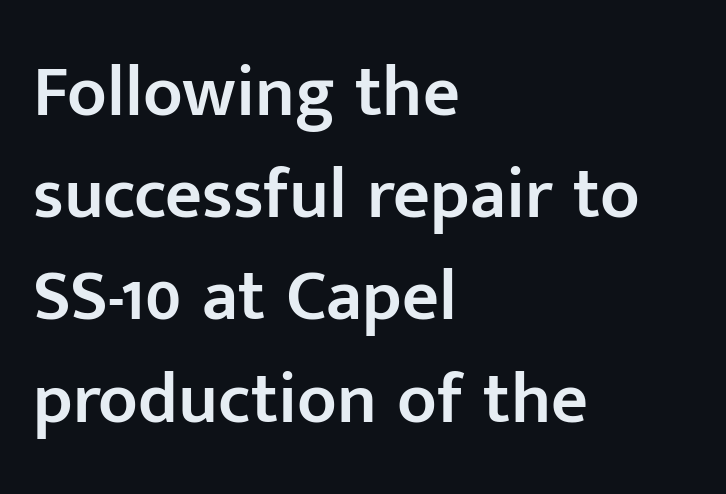
Q: Is the text bold? A: Semi-bold.
Q: Is the text italic (slanted)? A: No, it is upright.
Q: Is the typeface a serif or a sans-serif typeface? A: Sans-serif.
Q: Is the text underlined? A: No.
Q: How is the paragraph aligned? A: Left-aligned.
Q: Is the spacing between letters normal or unusually wide? A: Normal.
Q: Is the spacing between lines tight, normal or loose? A: Normal.
Q: Width (condensed, normal, or wide)? A: Normal.
Q: Stroke contrast? A: Low.
Q: x-height? A: Medium.
Q: Monospaced? A: No.
